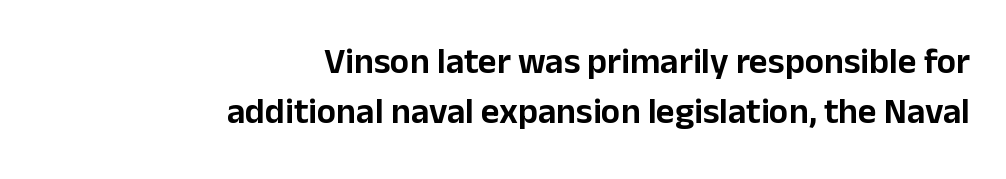
Q: Is the text italic (slanted)? A: No, it is upright.
Q: Is the typeface a serif or a sans-serif typeface? A: Sans-serif.
Q: Is the text underlined? A: No.
Q: How is the paragraph aligned? A: Right-aligned.
Q: Is the spacing between letters normal or unusually wide? A: Normal.
Q: Is the spacing between lines tight, normal or loose? A: Normal.
Q: Width (condensed, normal, or wide)? A: Normal.
Q: Stroke contrast? A: Low.
Q: x-height? A: Medium.
Q: Monospaced? A: No.
